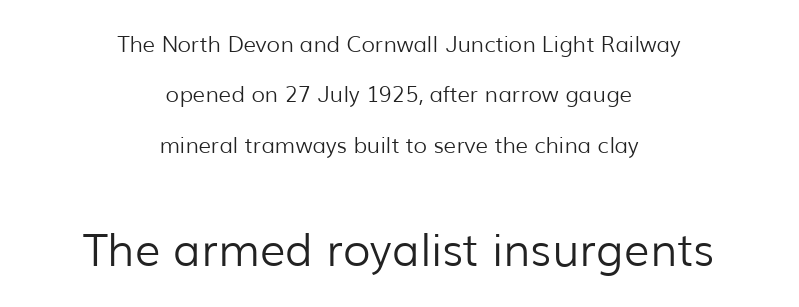
These lines are rendered in a variable-pitch font. Caption: face not bold, strokes unweighted. Ordinary non-slanted type is in use. These lines are composed in type without serifs. If you squint, the bottom block still reads clearly — it's the larger of the two. The strip under each line holds only bare page.
